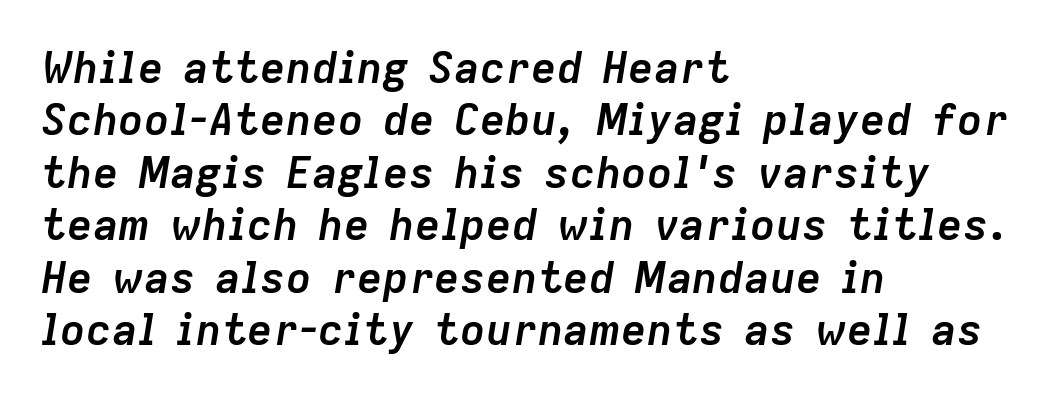
{"italic": "yes", "lean": "right", "slant_degrees": 9, "bold": "yes", "weight": "semibold", "width": "normal", "stroke_contrast": "low", "x_height": "medium", "monospaced": "no", "underline": "no", "align": "left", "line_spacing_ratio": 1.22, "letter_spacing": "normal", "letter_spacing_em": 0.0, "glyph_px": 43}
